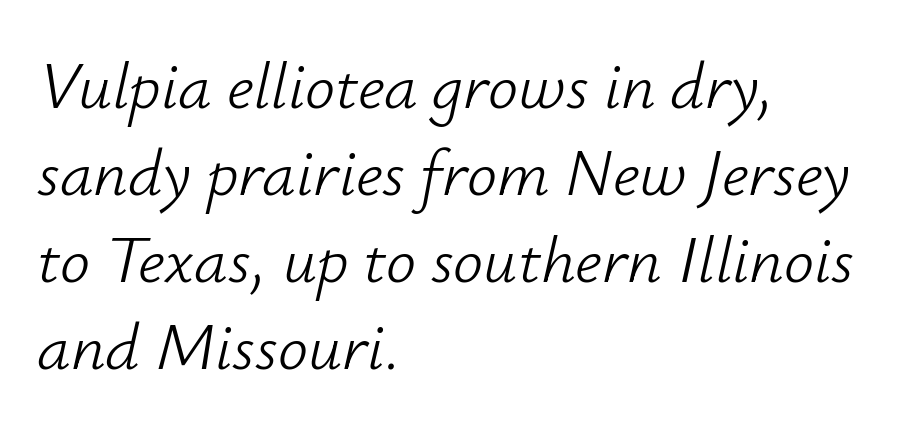
The image shows 67 px light type, italic (leaning right); set left-aligned, normal line spacing (1.3x), normal letter spacing, not underlined; low stroke contrast and a small x-height.
